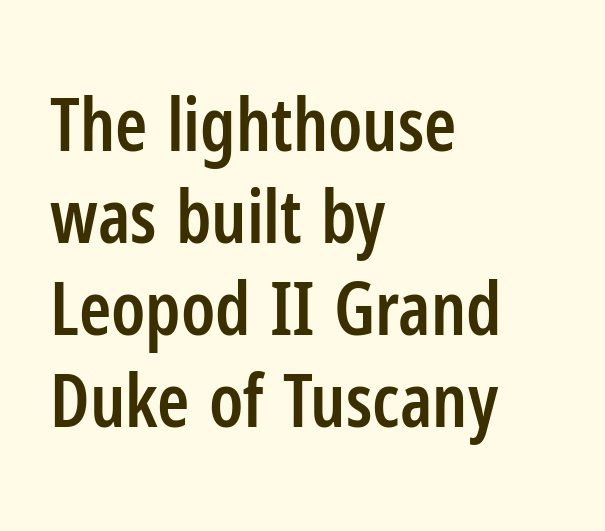
The image shows 73 px semibold, condensed sans-serif type, upright; set left-aligned, normal line spacing (1.26x), normal letter spacing, not underlined; low stroke contrast and a medium x-height.
